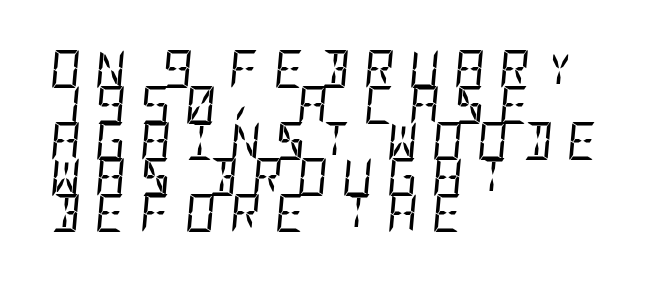
Q: Is the text bold? A: No.
Q: Is the text italic (slanted)? A: Yes, it leans right by about 5 degrees.
Q: Is the text underlined? A: No.
Q: How is the paragraph aligned? A: Left-aligned.
Q: Is the spacing between letters normal or unusually wide? A: Unusually wide.
Q: Is the spacing between lines tight, normal or loose? A: Tight.
Q: Width (condensed, normal, or wide)? A: Condensed.
Q: Stroke contrast? A: Low.
Q: x-height? A: Large.
